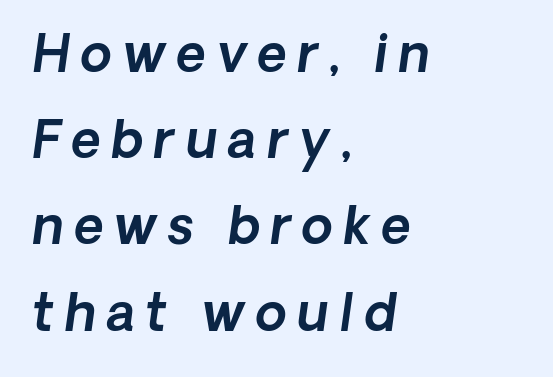
The image shows 51 px sans-serif type; set left-aligned, normal line spacing (1.69x), unusually wide letter spacing (+0.21 em), not underlined; a medium x-height.
